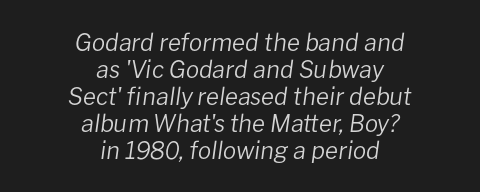
{"italic": "yes", "lean": "right", "slant_degrees": 8, "bold": "no", "underline": "no", "align": "center", "line_spacing": "tight", "line_spacing_ratio": 1.12, "letter_spacing": "normal", "letter_spacing_em": 0.0, "glyph_px": 24}
